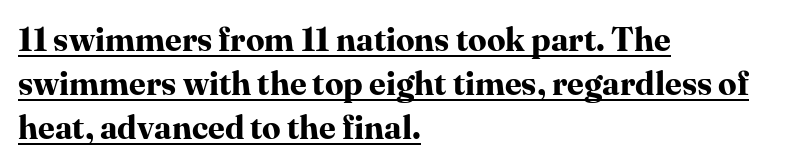
These lines are rendered in a variable-pitch font. Honestly, the letter spacing is just normal — you wouldn't notice it. This is underlined copy, the kind a proofreader might mark for attention. In CSS terms this would be text-align: left. Old-style or modern, the face here clearly has serifs. Look at the stroke-to-counter ratio: heavy, a bold.
